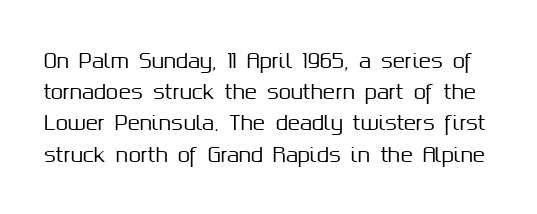
{"italic": "no", "underline": "no", "line_spacing": "normal", "line_spacing_ratio": 1.56, "letter_spacing": "normal", "letter_spacing_em": 0.0, "glyph_px": 20}
